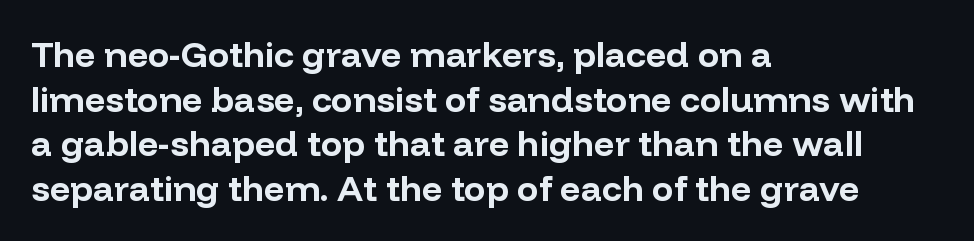
Q: Is the text bold? A: Yes.
Q: Is the text italic (slanted)? A: No, it is upright.
Q: Is the typeface a serif or a sans-serif typeface? A: Sans-serif.
Q: Is the text underlined? A: No.
Q: How is the paragraph aligned? A: Left-aligned.
Q: Is the spacing between letters normal or unusually wide? A: Normal.
Q: Width (condensed, normal, or wide)? A: Normal.
Q: Stroke contrast? A: Low.
Q: x-height? A: Medium.
Q: Monospaced? A: No.
